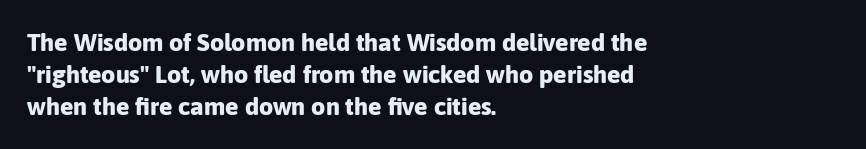
Q: Is the text bold? A: Yes.
Q: Is the text italic (slanted)? A: No, it is upright.
Q: Is the text underlined? A: No.
Q: How is the paragraph aligned? A: Left-aligned.
Q: Is the spacing between letters normal or unusually wide? A: Normal.
Q: Is the spacing between lines tight, normal or loose? A: Normal.
